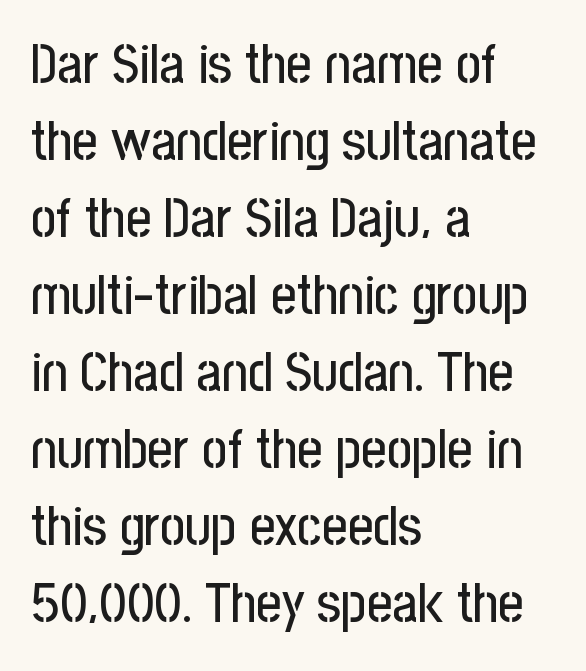
Q: Is the text italic (slanted)? A: No, it is upright.
Q: Is the typeface a serif or a sans-serif typeface? A: Sans-serif.
Q: Is the text underlined? A: No.
Q: How is the paragraph aligned? A: Left-aligned.
Q: Is the spacing between letters normal or unusually wide? A: Normal.
Q: Is the spacing between lines tight, normal or loose? A: Normal.
Q: Width (condensed, normal, or wide)? A: Condensed.
Q: Stroke contrast? A: Low.
Q: x-height? A: Medium.
Q: Monospaced? A: No.
